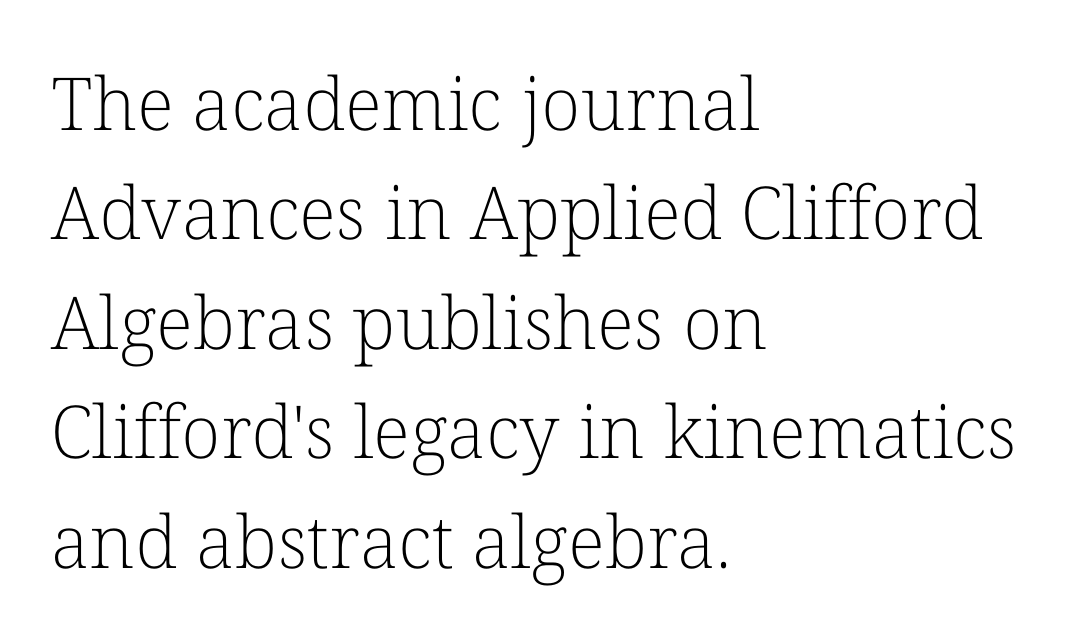
{"serif": "yes", "italic": "no", "bold": "no", "weight": "light", "width": "normal", "stroke_contrast": "low", "x_height": "medium", "monospaced": "no", "underline": "no", "align": "left", "line_spacing": "normal", "line_spacing_ratio": 1.5, "letter_spacing": "normal", "letter_spacing_em": 0.0, "glyph_px": 73}
